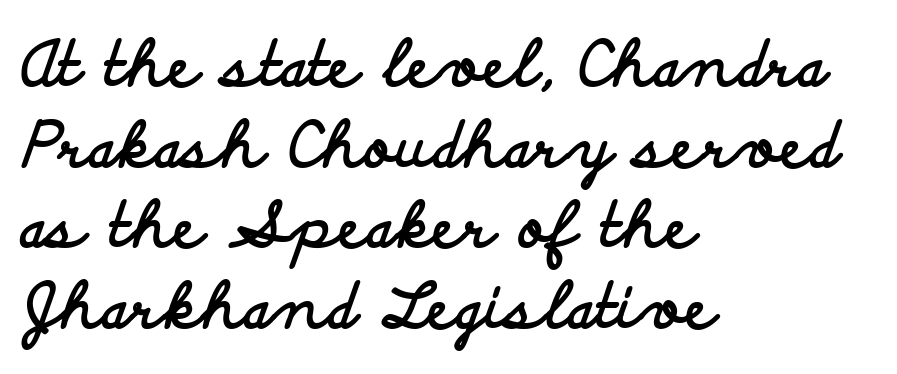
These lines are rendered in a variable-pitch font. The paragraph has a hard left edge and a soft right edge. Rule under the text: the space is simply empty. Nothing unusual about the tracking: characters are spaced as the font intends. Unlike a traditional serif, this face leaves its strokes unadorned.
